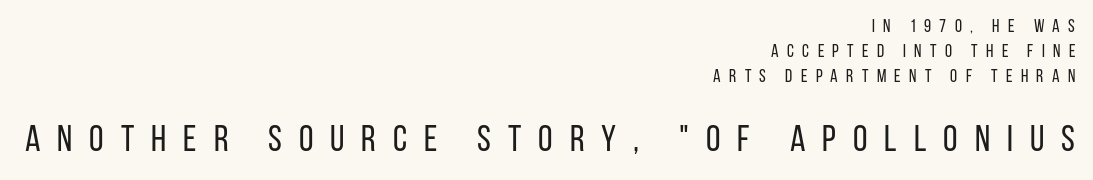
Look at the glyph heights: the lower group is clearly the bigger setting. One-word summary of the alignment: right. Students, note that the glyphs here are deliberately spaced far apart. Quick note: underline off. Is this a fixed-width face? No — the glyphs have proportional, varying widths.
